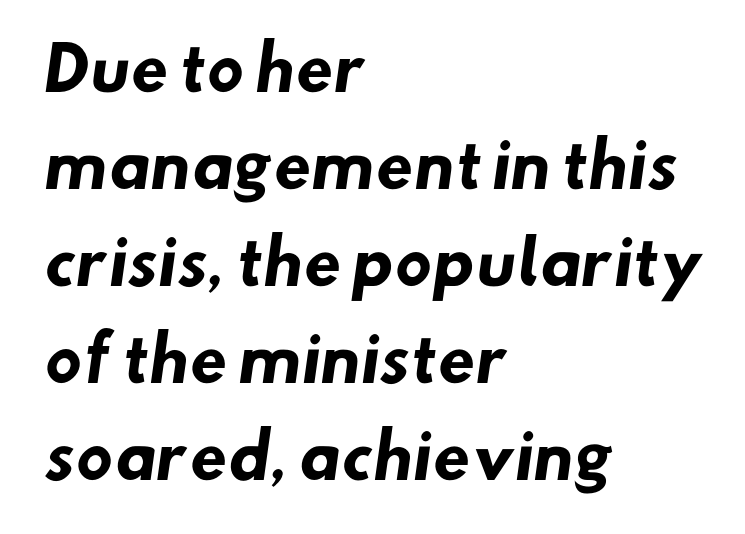
Q: Is the text bold? A: Yes.
Q: Is the typeface a serif or a sans-serif typeface? A: Sans-serif.
Q: Is the text underlined? A: No.
Q: How is the paragraph aligned? A: Left-aligned.
Q: Is the spacing between letters normal or unusually wide? A: Normal.
Q: Is the spacing between lines tight, normal or loose? A: Normal.
Q: Width (condensed, normal, or wide)? A: Normal.
Q: Stroke contrast? A: Low.
Q: x-height? A: Small.
Q: Monospaced? A: No.
